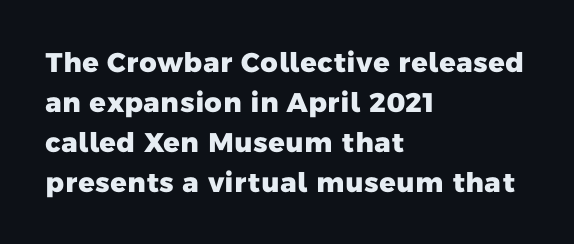
The image shows 27 px bold type; set left-aligned, normal line spacing (1.48x), normal letter spacing, not underlined.
